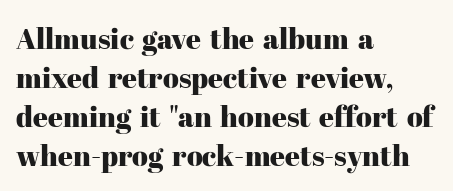
{"serif": "yes", "italic": "no", "width": "normal", "stroke_contrast": "high", "x_height": "medium", "monospaced": "no", "underline": "no", "align": "left", "line_spacing": "normal", "line_spacing_ratio": 1.34, "letter_spacing": "normal", "letter_spacing_em": 0.0, "glyph_px": 29}
